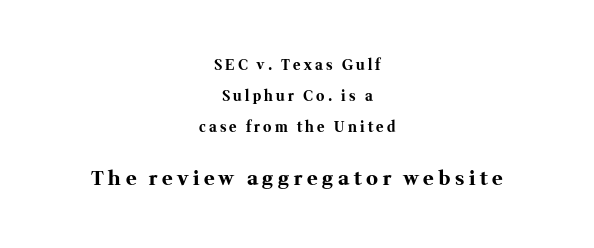
{"italic": "no", "bold": "yes", "underline": "no", "align": "center", "line_spacing": "loose", "line_spacing_ratio": 2.2, "letter_spacing": "wide", "letter_spacing_em": 0.23, "larger_block": "second", "size_ratio": 1.43, "glyph_px": 20}
